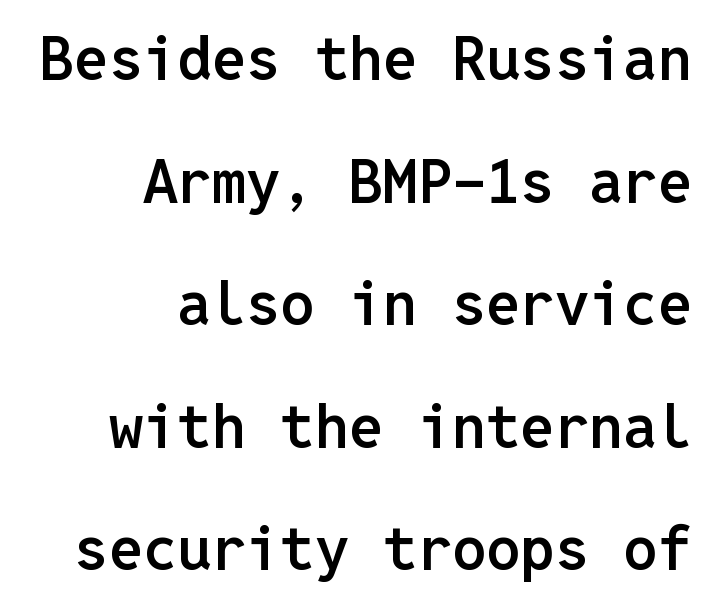
Q: Is the text bold? A: Semi-bold.
Q: Is the text italic (slanted)? A: No, it is upright.
Q: Is the typeface a serif or a sans-serif typeface? A: Sans-serif.
Q: Is the text underlined? A: No.
Q: How is the paragraph aligned? A: Right-aligned.
Q: Is the spacing between letters normal or unusually wide? A: Normal.
Q: Is the spacing between lines tight, normal or loose? A: Loose.
Q: Width (condensed, normal, or wide)? A: Normal.
Q: Stroke contrast? A: Low.
Q: x-height? A: Medium.
Q: Monospaced? A: Yes.
